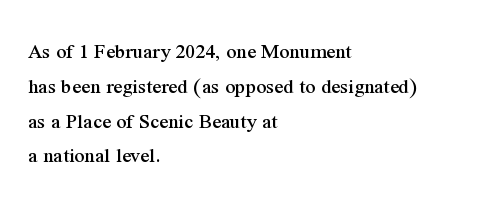
The letters stand straight up with perfectly vertical stems. The strip under each line holds only bare page. Each new line begins a customary step beneath the previous one. Inter-character spacing is left at the font's built-in metrics. The paragraph shown leans on its left margin.
